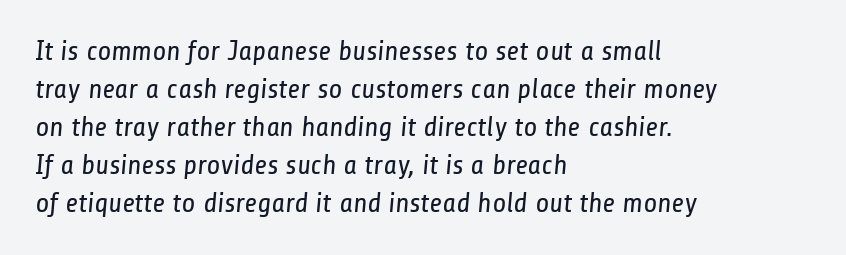
This sample uses plain, unmodified letter spacing. Successive baselines arrive at the customary interval. Is this a heavy cut? Hardly; it is regular or lighter. The face used here is proportionally spaced, like ordinary book or web type. Is this a sans? Yes — the strokes have no serifs. Just letters on the line, the space beneath them empty.
